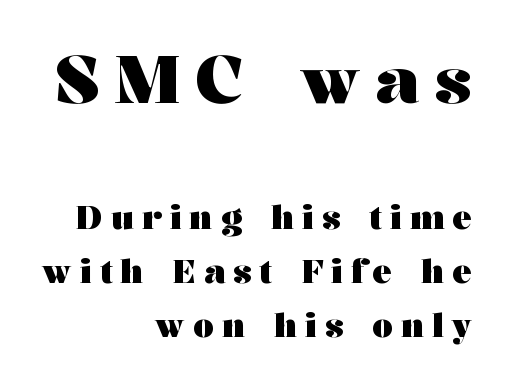
{"serif": "yes", "italic": "no", "bold": "yes", "weight": "heavy", "width": "wide", "stroke_contrast": "medium", "x_height": "medium", "monospaced": "no", "underline": "no", "align": "right", "line_spacing": "normal", "line_spacing_ratio": 1.63, "letter_spacing": "wide", "letter_spacing_em": 0.24, "larger_block": "first", "size_ratio": 2.0, "glyph_px": 66}
